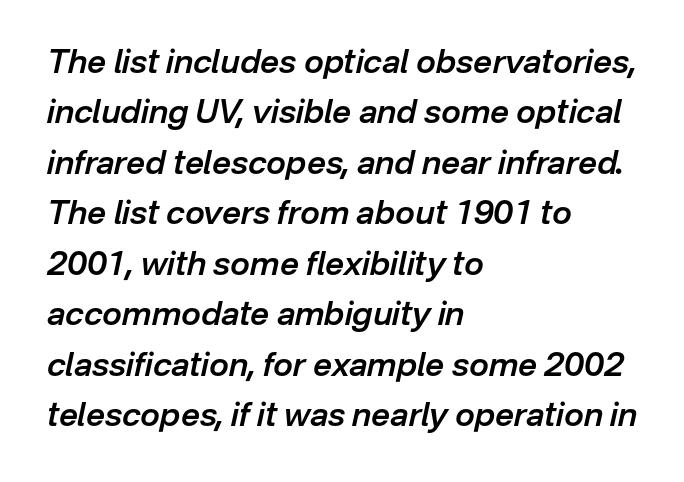
The image shows 33 px semibold type, italic (leaning right); set left-aligned, normal line spacing (1.53x), normal letter spacing, not underlined; low stroke contrast and a medium x-height.
